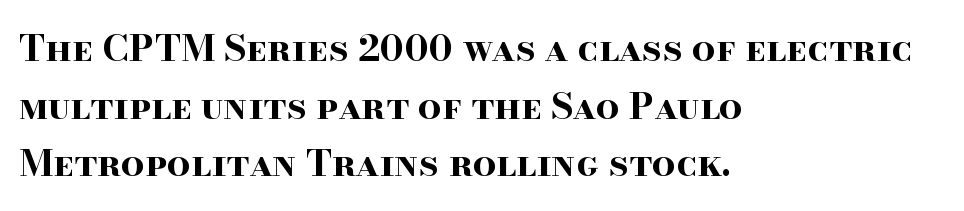
{"serif": "yes", "italic": "no", "bold": "yes", "weight": "bold", "width": "wide", "stroke_contrast": "high", "x_height": "small", "monospaced": "no", "underline": "no", "align": "left", "line_spacing": "normal", "line_spacing_ratio": 1.56, "letter_spacing": "normal", "letter_spacing_em": 0.0, "glyph_px": 37}
